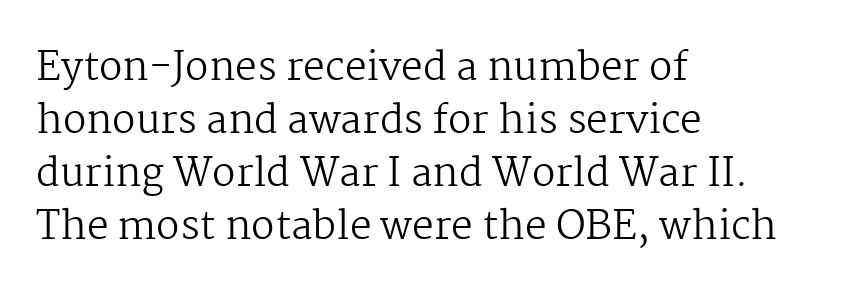
{"serif": "yes", "italic": "no", "bold": "no", "weight": "regular", "width": "normal", "stroke_contrast": "medium", "x_height": "medium", "monospaced": "no", "underline": "no", "align": "left", "line_spacing": "normal", "line_spacing_ratio": 1.36, "letter_spacing": "normal", "letter_spacing_em": 0.0, "glyph_px": 39}
